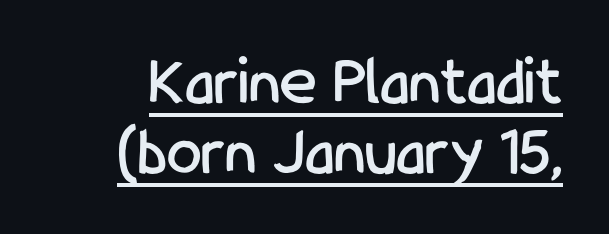
The image shows 70 px condensed sans-serif type, upright; set tight line spacing (1.0x), normal letter spacing, underlined; low stroke contrast and a medium x-height.
